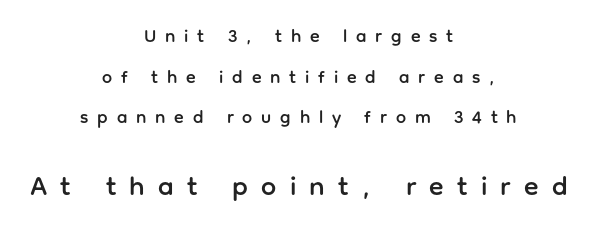
A typesetter would call this leading open, well beyond the default. Larger block? The one below; the one above is distinctly smaller. The paragraph shown floats in the horizontal middle. A typesetter would call this heavily tracked-out type. Unmarked baselines from the first word to the last. The lettering holds an erect, upright posture throughout.
